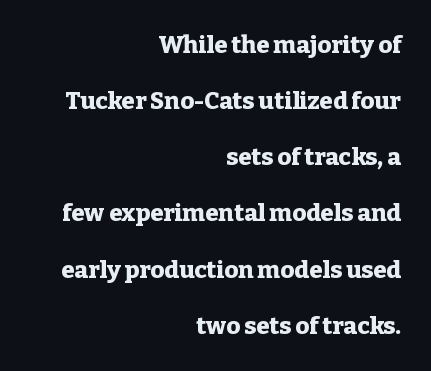
Q: Is the text bold? A: Yes.
Q: Is the text italic (slanted)? A: No, it is upright.
Q: Is the text underlined? A: No.
Q: How is the paragraph aligned? A: Right-aligned.
Q: Is the spacing between letters normal or unusually wide? A: Normal.
Q: Is the spacing between lines tight, normal or loose? A: Loose.
